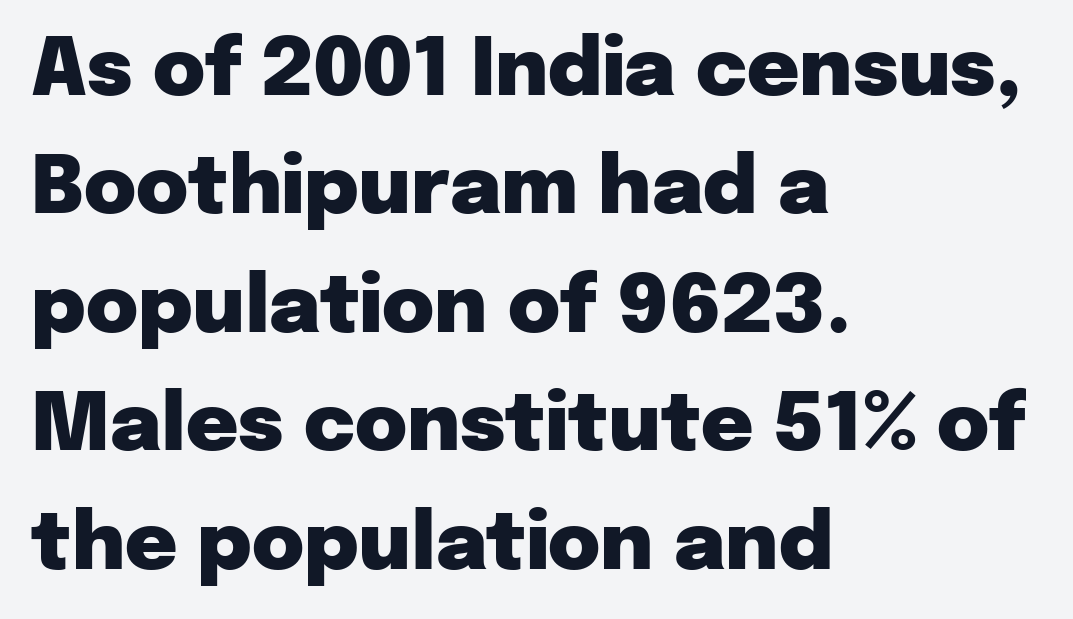
Q: Is the text bold? A: Yes.
Q: Is the text italic (slanted)? A: No, it is upright.
Q: Is the typeface a serif or a sans-serif typeface? A: Sans-serif.
Q: Is the text underlined? A: No.
Q: How is the paragraph aligned? A: Left-aligned.
Q: Is the spacing between letters normal or unusually wide? A: Normal.
Q: Is the spacing between lines tight, normal or loose? A: Normal.
Q: Width (condensed, normal, or wide)? A: Normal.
Q: Stroke contrast? A: Low.
Q: x-height? A: Medium.
Q: Monospaced? A: No.
